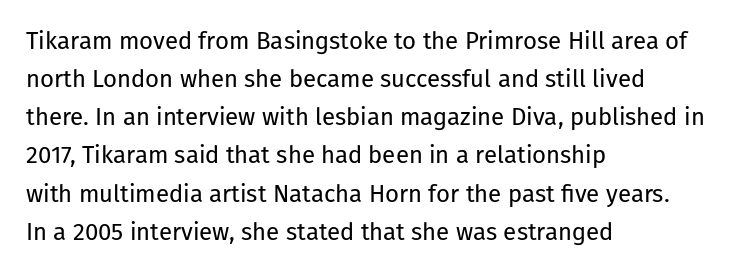
The image shows 24 px text type, upright; set left-aligned, normal line spacing (1.59x), normal letter spacing, not underlined.
